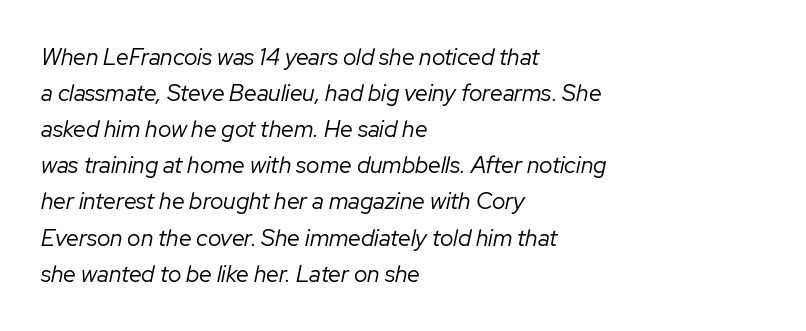
{"italic": "yes", "lean": "right", "slant_degrees": 12, "bold": "no", "underline": "no", "align": "left", "line_spacing": "normal", "line_spacing_ratio": 1.57, "letter_spacing": "normal", "letter_spacing_em": 0.0, "glyph_px": 23}
